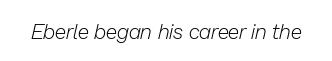
Yep, that's italic — everything's leaning. The face looks like a standard text weight, possibly lighter. This sample uses plain, unmodified letter spacing. Descenders hang freely into open space.
